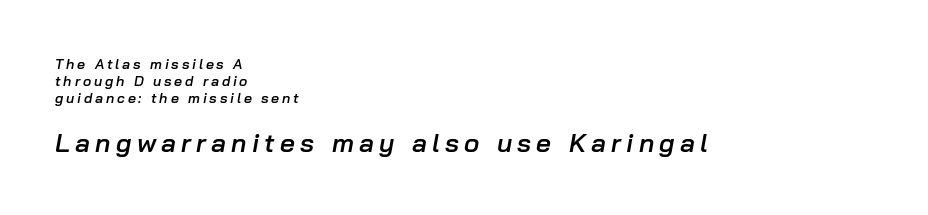
Q: Is the text bold? A: Semi-bold.
Q: Is the text italic (slanted)? A: Yes, it leans right by about 10 degrees.
Q: Is the text underlined? A: No.
Q: How is the paragraph aligned? A: Left-aligned.
Q: Is the spacing between letters normal or unusually wide? A: Unusually wide.
Q: Which block of text is set in a larger size, the first (top) or the second (bottom)? A: The second (bottom) one.
